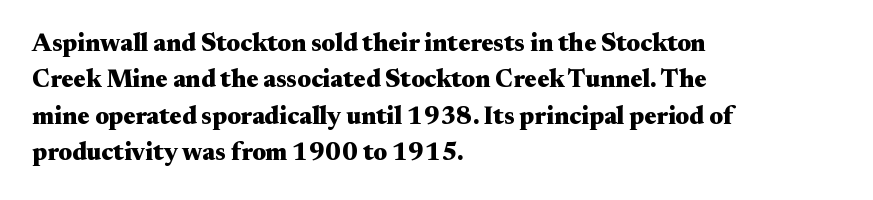
{"italic": "no", "bold": "yes", "underline": "no", "align": "left", "line_spacing": "normal", "line_spacing_ratio": 1.46, "letter_spacing": "normal", "letter_spacing_em": 0.0, "glyph_px": 25}
